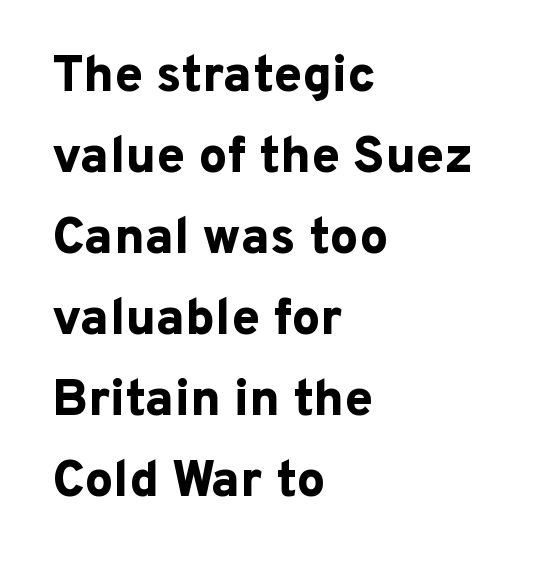
These lines keep a tight, regular rhythm from letter to letter. The space between consecutive lines is moderate. Ascenders rise straight up at ninety degrees. The area under the type is left untouched. This is heavy type, rendered in bold.
